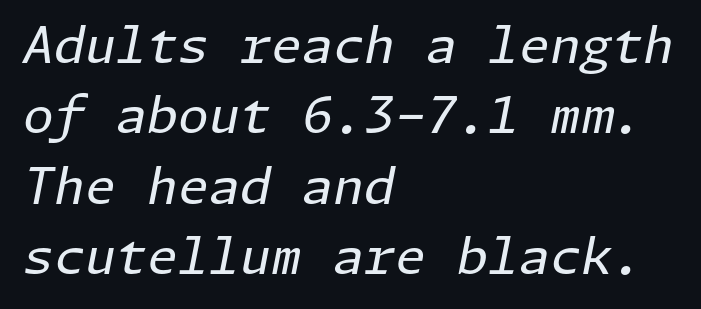
Q: Is the text bold? A: No.
Q: Is the text italic (slanted)? A: Yes, it leans right by about 11 degrees.
Q: Is the text underlined? A: No.
Q: How is the paragraph aligned? A: Left-aligned.
Q: Is the spacing between letters normal or unusually wide? A: Normal.
Q: Is the spacing between lines tight, normal or loose? A: Normal.
Q: Width (condensed, normal, or wide)? A: Normal.
Q: Stroke contrast? A: Low.
Q: x-height? A: Medium.
